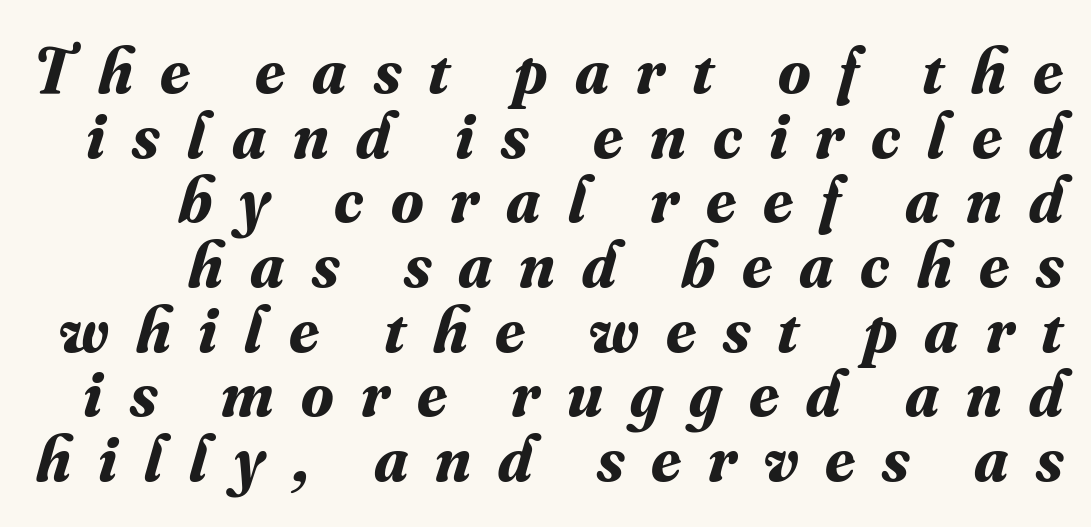
{"serif": "yes", "italic": "yes", "lean": "right", "slant_degrees": 16, "bold": "yes", "weight": "bold", "width": "normal", "stroke_contrast": "medium", "x_height": "small", "monospaced": "no", "underline": "no", "line_spacing": "tight", "line_spacing_ratio": 0.98, "letter_spacing": "wide", "letter_spacing_em": 0.41, "glyph_px": 66}
